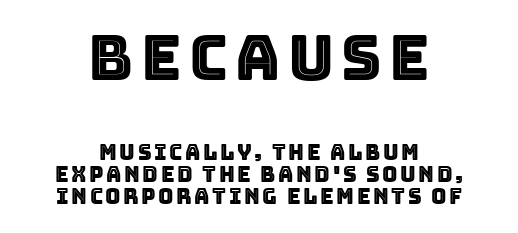
{"italic": "no", "width": "normal", "x_height": "large", "monospaced": "no", "underline": "no", "align": "center", "line_spacing": "tight", "line_spacing_ratio": 1.05, "larger_block": "first", "size_ratio": 2.95, "glyph_px": 62}
